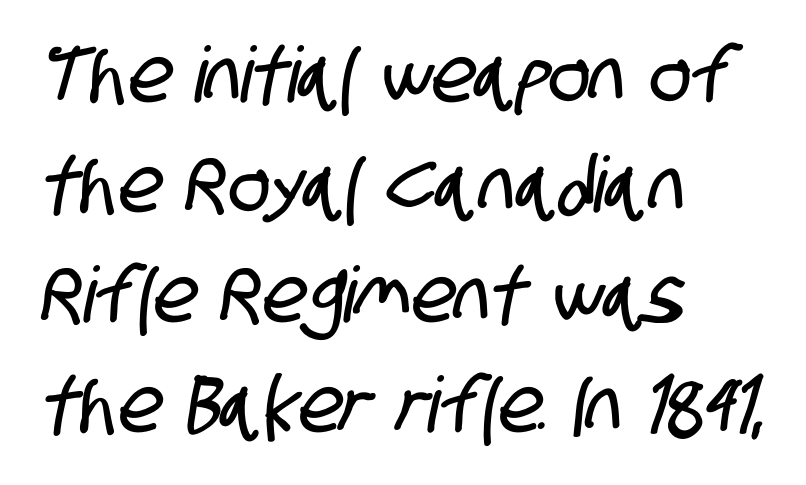
{"serif": "no", "width": "condensed", "stroke_contrast": "low", "x_height": "large", "monospaced": "no", "underline": "no", "align": "left", "line_spacing": "normal", "line_spacing_ratio": 1.43, "letter_spacing": "normal", "letter_spacing_em": 0.0, "glyph_px": 77}
